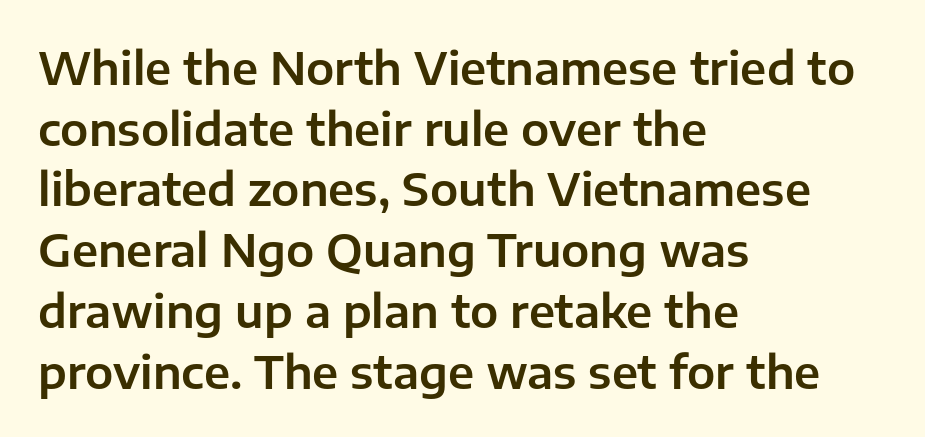
The image shows 45 px sans-serif type, upright; set left-aligned, normal line spacing (1.35x), normal letter spacing, not underlined; low stroke contrast and a medium x-height.
